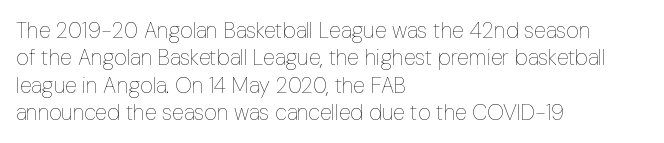
The image shows 22 px text type, upright; set left-aligned, line spacing 1.24x, normal letter spacing, not underlined.
